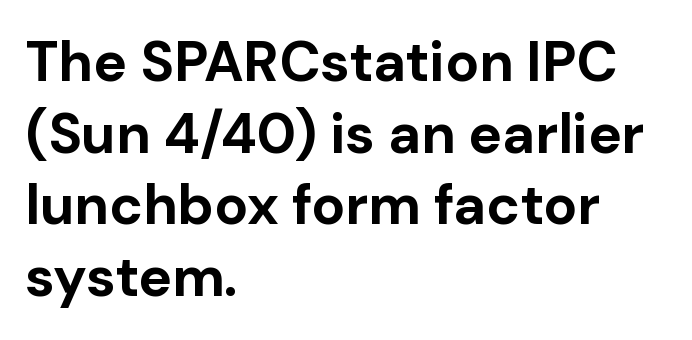
{"serif": "no", "italic": "no", "bold": "yes", "weight": "bold", "width": "normal", "stroke_contrast": "low", "x_height": "medium", "monospaced": "no", "underline": "no", "align": "left", "line_spacing": "normal", "line_spacing_ratio": 1.28, "letter_spacing": "normal", "letter_spacing_em": 0.0, "glyph_px": 56}
